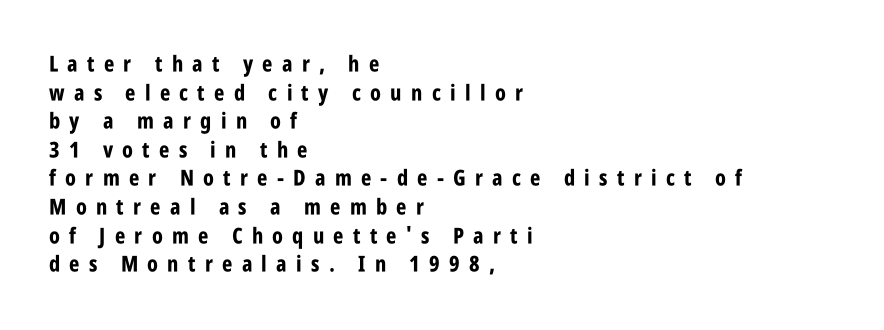
{"italic": "no", "bold": "yes", "underline": "no", "align": "left", "line_spacing": "normal", "line_spacing_ratio": 1.3, "letter_spacing": "wide", "letter_spacing_em": 0.42, "glyph_px": 22}
